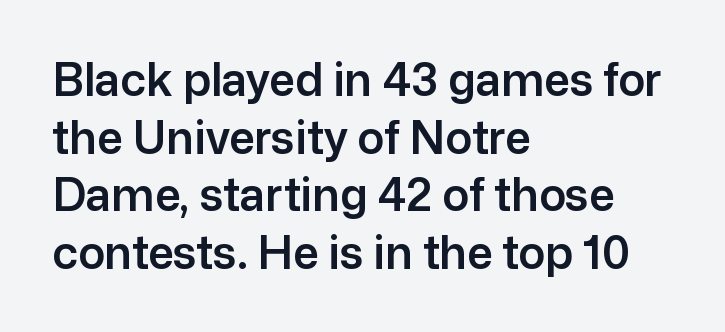
Does the lettering tilt? It doesn't — this is upright. The lines sit at an ordinary, default distance from one another. The typeface chosen for these lines omits serifs. The passage shown is typed in a proportional face where columns would drift.
